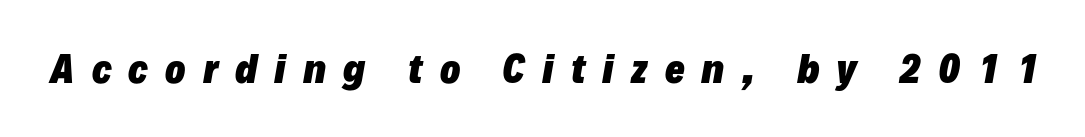
The image shows 37 px heavy type, italic (leaning right); set unusually wide letter spacing (+0.46 em), not underlined; low stroke contrast and a medium x-height.
